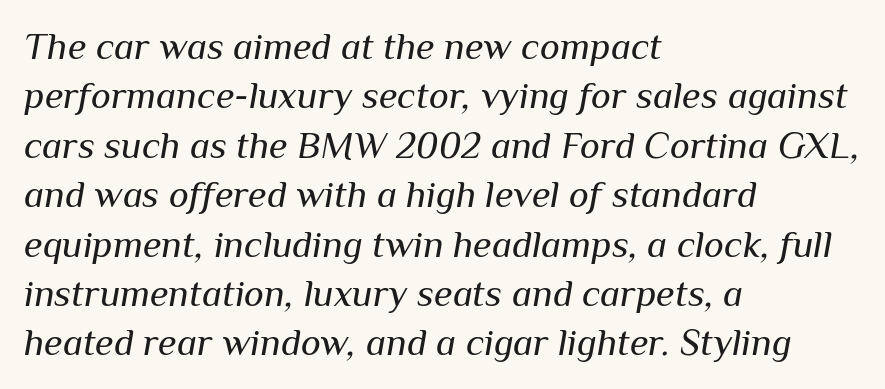
{"italic": "yes", "lean": "right", "slant_degrees": 10, "bold": "no", "weight": "regular", "width": "normal", "stroke_contrast": "medium", "x_height": "medium", "monospaced": "no", "underline": "no", "align": "left", "line_spacing": "normal", "line_spacing_ratio": 1.3, "letter_spacing": "normal", "letter_spacing_em": 0.0, "glyph_px": 38}
